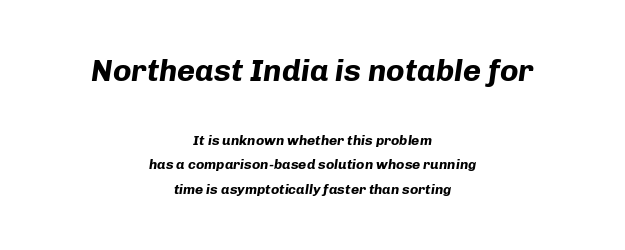
Words float on clear page, feet unadorned. The axis of the letterforms is tilted away from vertical. Set as a true bold cut, around the 700 mark. Character widths vary here, with narrow letters taking less room than wide ones. Layout note: lines centered.
